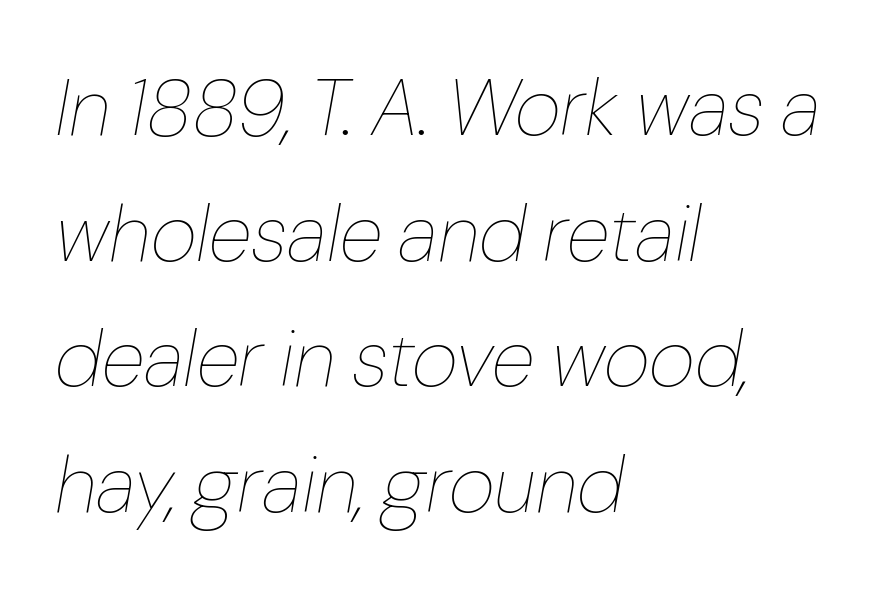
The image shows 80 px thin type, italic (leaning right); set left-aligned, normal line spacing (1.57x), normal letter spacing, not underlined; low stroke contrast and a medium x-height.
